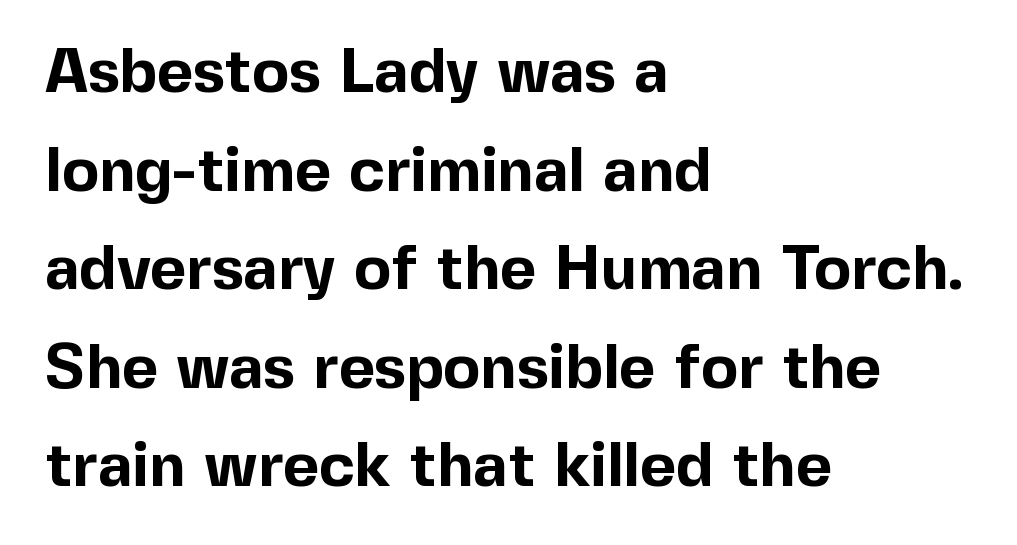
Look at the bottom of the vertical strokes: they stop flat, with no serifs. Think of a printed novel: that variable character pitch is what you see here. Tall strokes in this sample are plumb rather than angled. Is the type bold? Yes — the strokes are clearly thick and heavy. Descenders hang freely into open space. These lines are set flush left with a ragged right edge.
